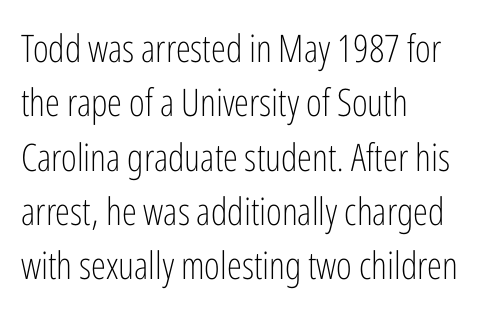
Q: Is the text bold? A: No.
Q: Is the text italic (slanted)? A: No, it is upright.
Q: Is the typeface a serif or a sans-serif typeface? A: Sans-serif.
Q: Is the text underlined? A: No.
Q: How is the paragraph aligned? A: Left-aligned.
Q: Is the spacing between letters normal or unusually wide? A: Normal.
Q: Is the spacing between lines tight, normal or loose? A: Normal.
Q: Width (condensed, normal, or wide)? A: Condensed.
Q: Stroke contrast? A: Low.
Q: x-height? A: Medium.
Q: Monospaced? A: No.
